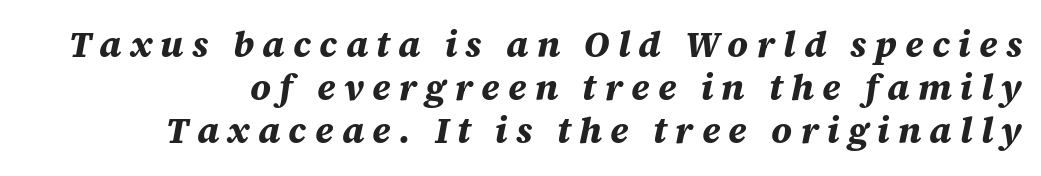
{"italic": "yes", "lean": "right", "slant_degrees": 12, "bold": "yes", "weight": "bold", "width": "normal", "stroke_contrast": "medium", "x_height": "large", "monospaced": "no", "underline": "no", "line_spacing_ratio": 1.2, "letter_spacing": "wide", "letter_spacing_em": 0.23, "glyph_px": 36}
